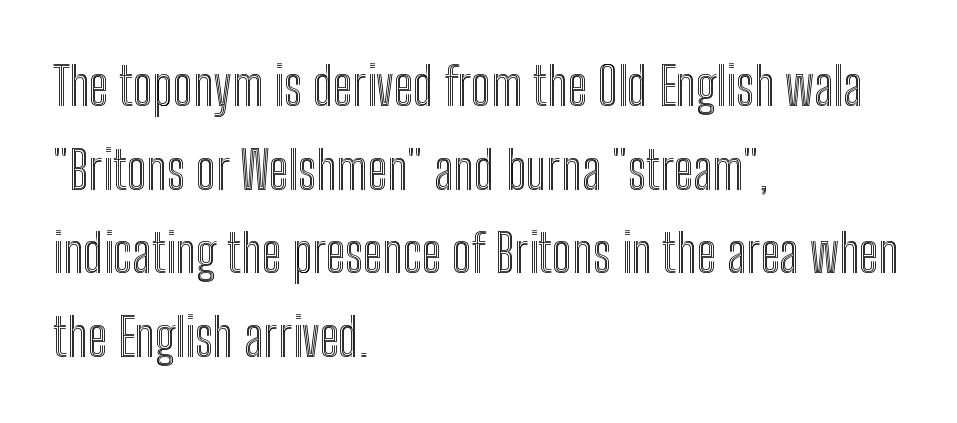
Short note: letters normally spaced. Beneath every word, the page is bare. Leading: standard. Casual observation: everything's shoved over to the left. Looks like regular typesetting: each glyph gets only the width it needs.
